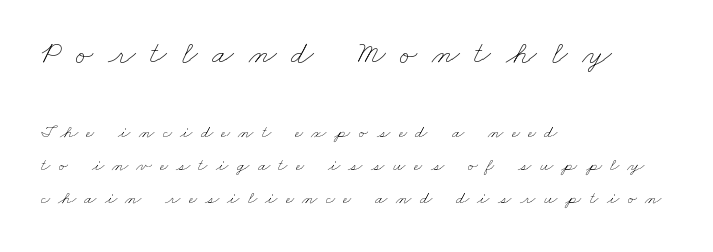
These lines stack with their left ends in a neat column. Character widths vary here, with narrow letters taking less room than wide ones. The tracking reads as deliberately expanded to a designer's eye. Which of the two is more prominent by size? The first, at the top.
